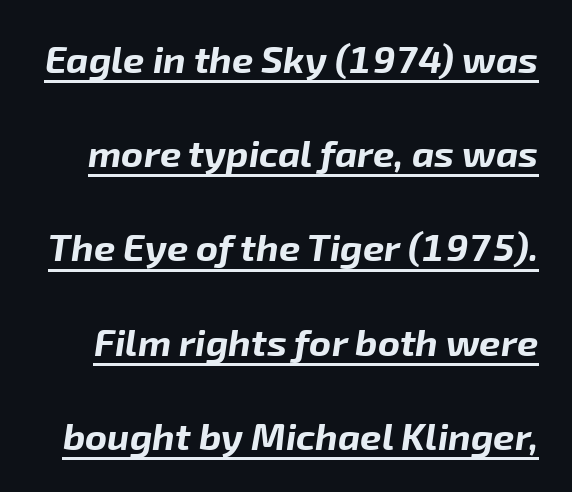
The image shows 38 px bold type, italic (leaning right); set loose line spacing (2.48x), normal letter spacing, underlined; low stroke contrast and a medium x-height.
